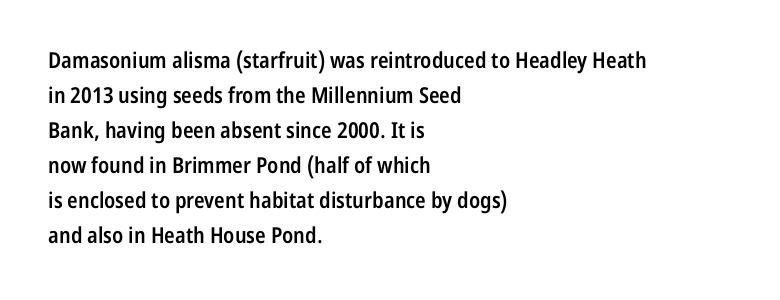
The image shows 22 px text type, upright; set left-aligned, normal line spacing (1.59x), normal letter spacing, not underlined.
